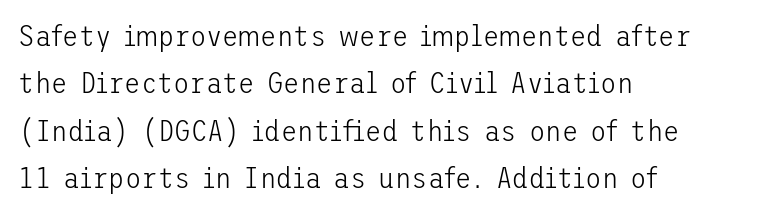
The image shows 30 px light sans-serif type, upright; set left-aligned, normal line spacing (1.58x), normal letter spacing, not underlined; low stroke contrast and a medium x-height.
